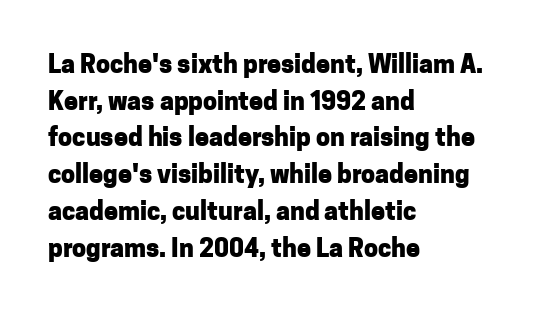
Compared with an ordinary text face, these strokes are far heavier — a full bold. Tall strokes in this sample are plumb rather than angled. Reading down the block, your eye returns to a fixed left position each line. The space directly below the letters is spotless. Leading matches the norm, producing a regular column. The type is set solid horizontally, with unmodified tracking.
